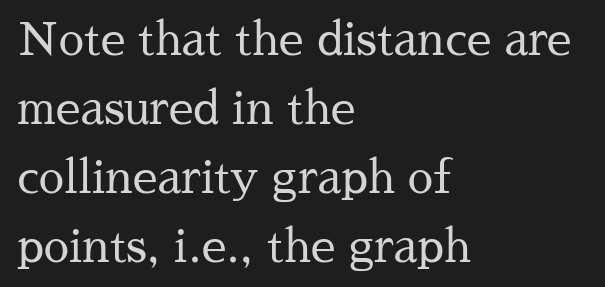
{"serif": "yes", "italic": "no", "bold": "no", "weight": "regular", "width": "normal", "stroke_contrast": "medium", "x_height": "medium", "monospaced": "no", "underline": "no", "align": "left", "line_spacing": "normal", "line_spacing_ratio": 1.53, "letter_spacing": "normal", "letter_spacing_em": 0.0, "glyph_px": 45}
